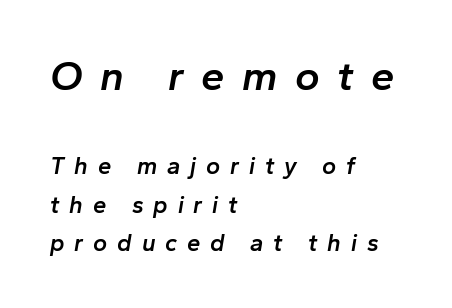
Q: Is the text bold? A: Semi-bold.
Q: Is the text italic (slanted)? A: Yes, it leans right by about 10 degrees.
Q: Is the text underlined? A: No.
Q: How is the paragraph aligned? A: Left-aligned.
Q: Is the spacing between letters normal or unusually wide? A: Unusually wide.
Q: Is the spacing between lines tight, normal or loose? A: Normal.
Q: Which block of text is set in a larger size, the first (top) or the second (bottom)? A: The first (top) one.
Q: Width (condensed, normal, or wide)? A: Normal.
Q: Stroke contrast? A: Low.
Q: x-height? A: Medium.
Q: Monospaced? A: No.
